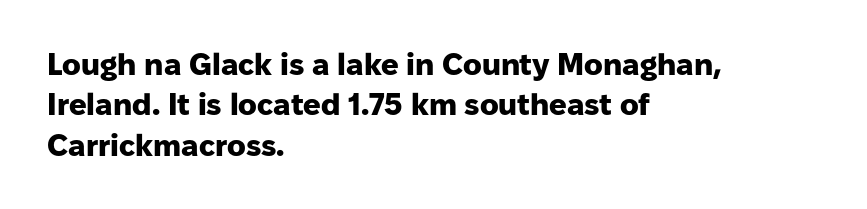
{"serif": "no", "italic": "no", "bold": "yes", "weight": "heavy", "width": "normal", "stroke_contrast": "low", "x_height": "medium", "monospaced": "no", "underline": "no", "align": "left", "line_spacing": "normal", "line_spacing_ratio": 1.3, "letter_spacing": "normal", "letter_spacing_em": 0.0, "glyph_px": 31}
